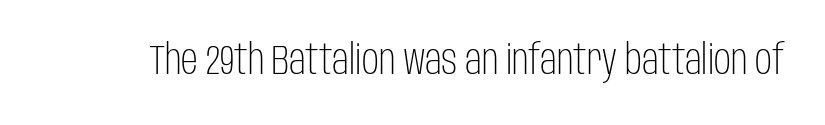
Short note: letters normally spaced. Nothing sits at the stroke ends, so this counts as sans-serif. No italicization has been applied; the sample stays upright. The rendering uses natural spacing where letterforms have individual widths. Lines of text with bare space underneath. Unbolded letterforms with no extra heft.
